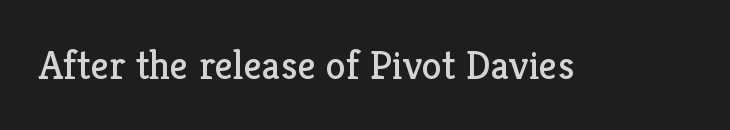
The letterforms sit shoulder to shoulder at normal distance. Here the designer chose a conventional face with non-uniform glyph widths. Unlike italic type, these characters show no tilt at all. Unlike a clean sans, this face finishes its strokes with serifs. Caption: face not bold, strokes unweighted. Underlining? Definitely not there.
